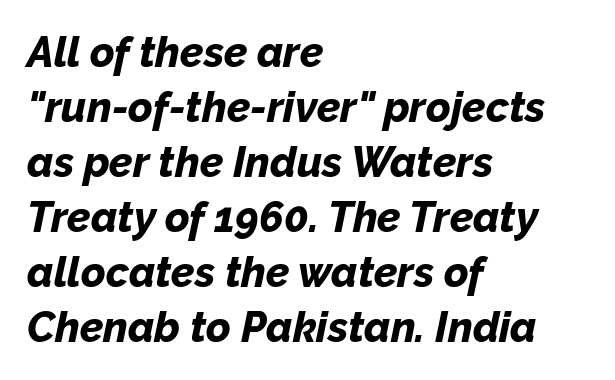
{"italic": "yes", "lean": "right", "slant_degrees": 12, "bold": "yes", "weight": "bold", "width": "normal", "stroke_contrast": "low", "x_height": "medium", "monospaced": "no", "underline": "no", "align": "left", "line_spacing": "normal", "line_spacing_ratio": 1.31, "letter_spacing": "normal", "letter_spacing_em": 0.0, "glyph_px": 42}
